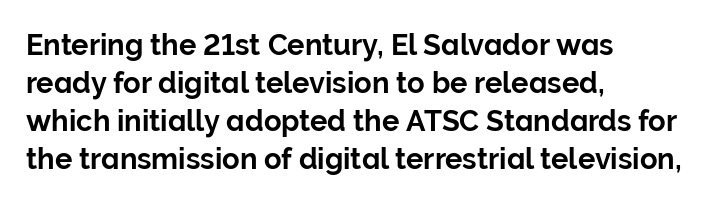
Nothing sits at the stroke ends, so this counts as sans-serif. Characters follow at the spacing the type designer built in. In terms of leading, this rendering sits right in the middle. Words float on clear page, feet unadorned. One-word summary of the alignment: left.
